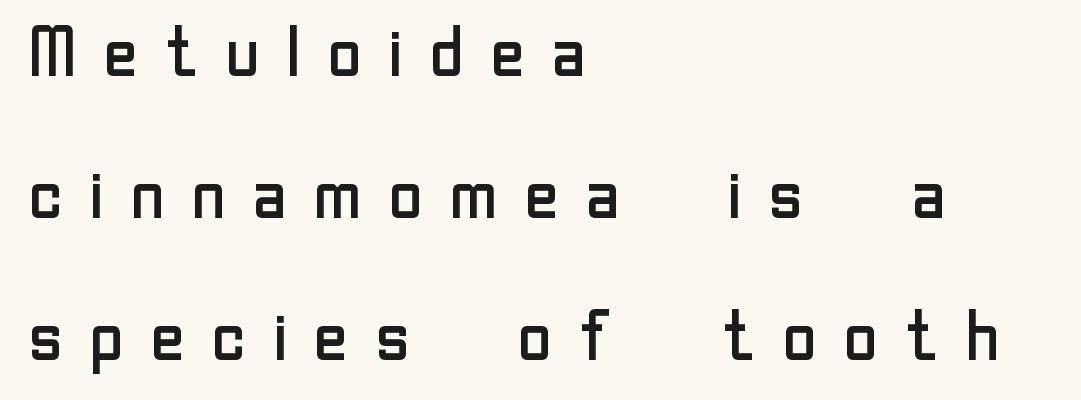
Q: Is the text bold? A: No.
Q: Is the text italic (slanted)? A: No, it is upright.
Q: Is the typeface a serif or a sans-serif typeface? A: Sans-serif.
Q: Is the text underlined? A: No.
Q: How is the paragraph aligned? A: Left-aligned.
Q: Is the spacing between letters normal or unusually wide? A: Unusually wide.
Q: Is the spacing between lines tight, normal or loose? A: Loose.
Q: Width (condensed, normal, or wide)? A: Normal.
Q: Stroke contrast? A: Low.
Q: x-height? A: Medium.
Q: Monospaced? A: No.
